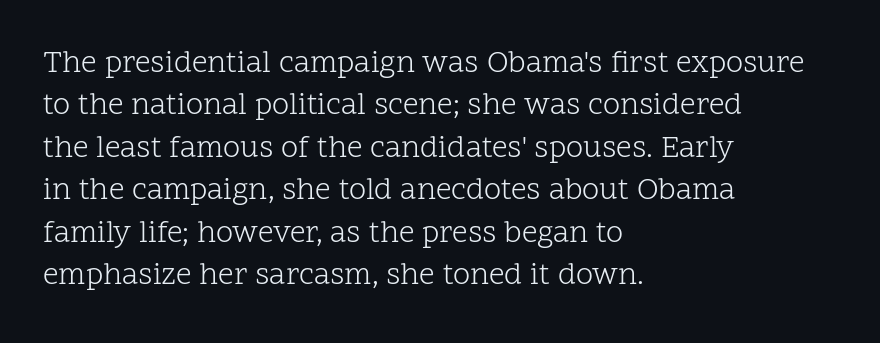
The image shows 31 px light serif type, upright; set left-aligned, normal line spacing (1.37x), normal letter spacing, not underlined; low stroke contrast and a medium x-height.
